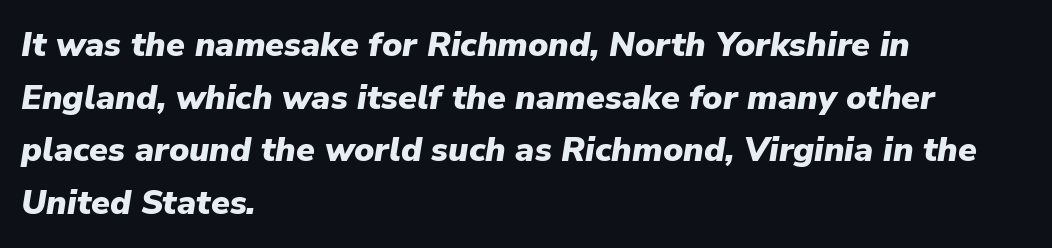
{"italic": "yes", "lean": "right", "slant_degrees": 9, "bold": "yes", "weight": "heavy", "width": "normal", "stroke_contrast": "low", "x_height": "medium", "monospaced": "no", "underline": "no", "align": "left", "line_spacing": "normal", "line_spacing_ratio": 1.55, "letter_spacing": "normal", "letter_spacing_em": 0.0, "glyph_px": 34}
